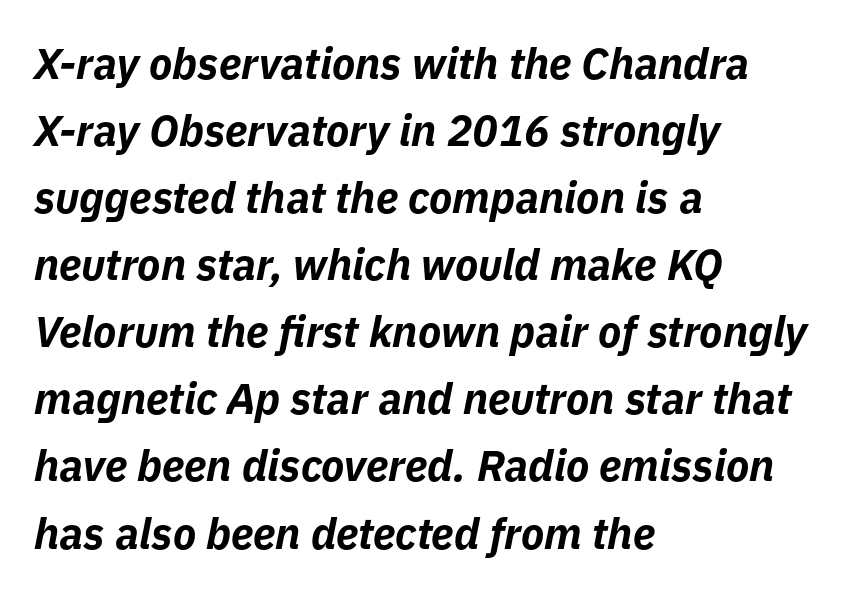
Q: Is the text bold? A: Yes.
Q: Is the text italic (slanted)? A: Yes, it leans right by about 11 degrees.
Q: Is the text underlined? A: No.
Q: How is the paragraph aligned? A: Left-aligned.
Q: Is the spacing between letters normal or unusually wide? A: Normal.
Q: Is the spacing between lines tight, normal or loose? A: Normal.
Q: Width (condensed, normal, or wide)? A: Normal.
Q: Stroke contrast? A: Low.
Q: x-height? A: Medium.
Q: Monospaced? A: No.
